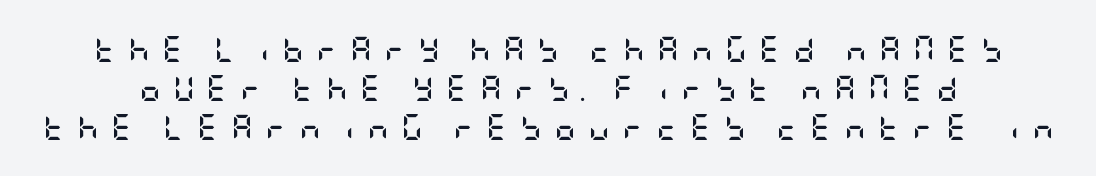
{"italic": "no", "bold": "yes", "underline": "no", "line_spacing": "normal", "line_spacing_ratio": 1.5, "letter_spacing": "wide", "letter_spacing_em": 0.49, "glyph_px": 26}
